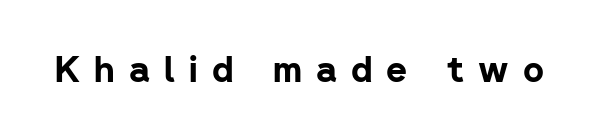
Is the type bold? Yes — the strokes are clearly thick and heavy. Here the glyphs are tracked loosely, breaking word shapes into spaced letters. Looks like regular typesetting: each glyph gets only the width it needs. The area under the type is left untouched.
